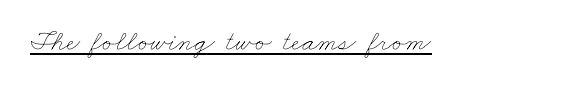
Q: Is the text bold? A: No.
Q: Is the text underlined? A: Yes.
Q: Is the spacing between letters normal or unusually wide? A: Normal.
Q: Width (condensed, normal, or wide)? A: Wide.
Q: Stroke contrast? A: Low.
Q: x-height? A: Small.
Q: Monospaced? A: No.
